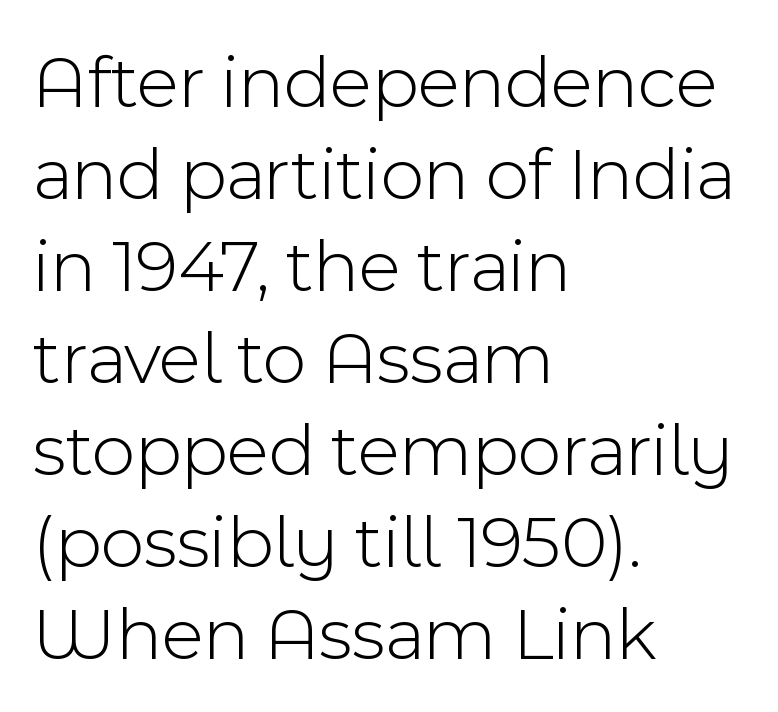
The image shows 76 px light sans-serif type, upright; set left-aligned, line spacing 1.21x, normal letter spacing, not underlined; a medium x-height.
